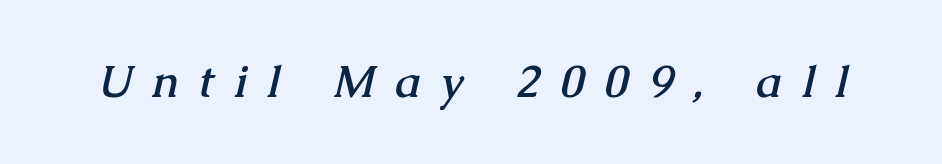
The image shows 44 px semibold serif type; set unusually wide letter spacing (+0.47 em), not underlined; medium stroke contrast and a medium x-height.
